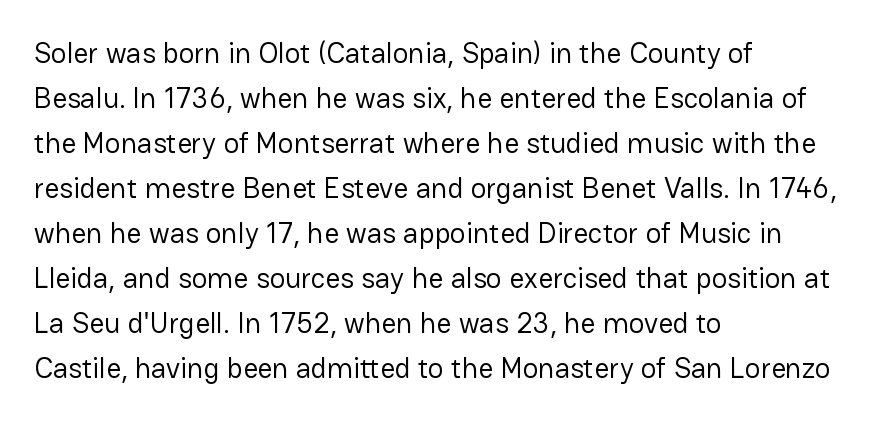
Q: Is the text bold? A: No.
Q: Is the text italic (slanted)? A: No, it is upright.
Q: Is the typeface a serif or a sans-serif typeface? A: Sans-serif.
Q: Is the text underlined? A: No.
Q: How is the paragraph aligned? A: Left-aligned.
Q: Is the spacing between letters normal or unusually wide? A: Normal.
Q: Is the spacing between lines tight, normal or loose? A: Normal.
Q: Width (condensed, normal, or wide)? A: Normal.
Q: Stroke contrast? A: Low.
Q: x-height? A: Medium.
Q: Monospaced? A: No.
